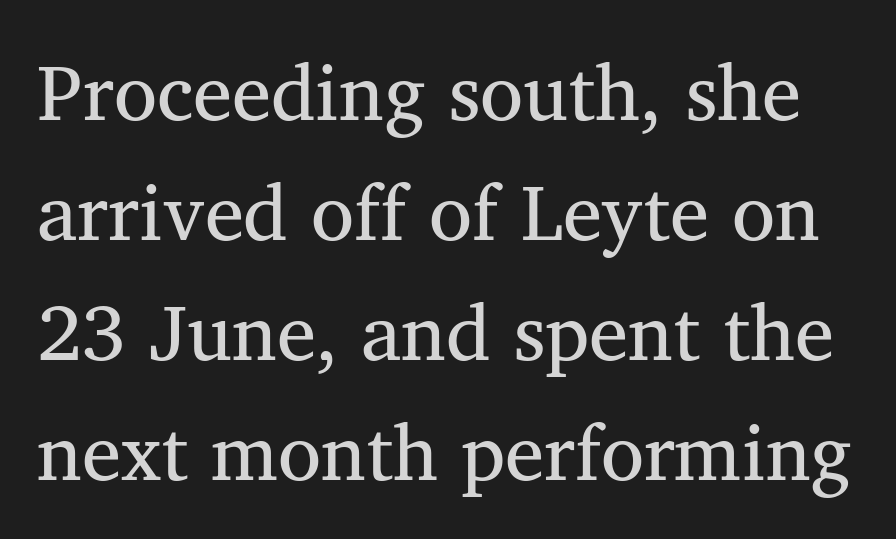
The image shows 79 px serif type; set normal line spacing (1.52x), normal letter spacing, not underlined; medium stroke contrast and a medium x-height.
